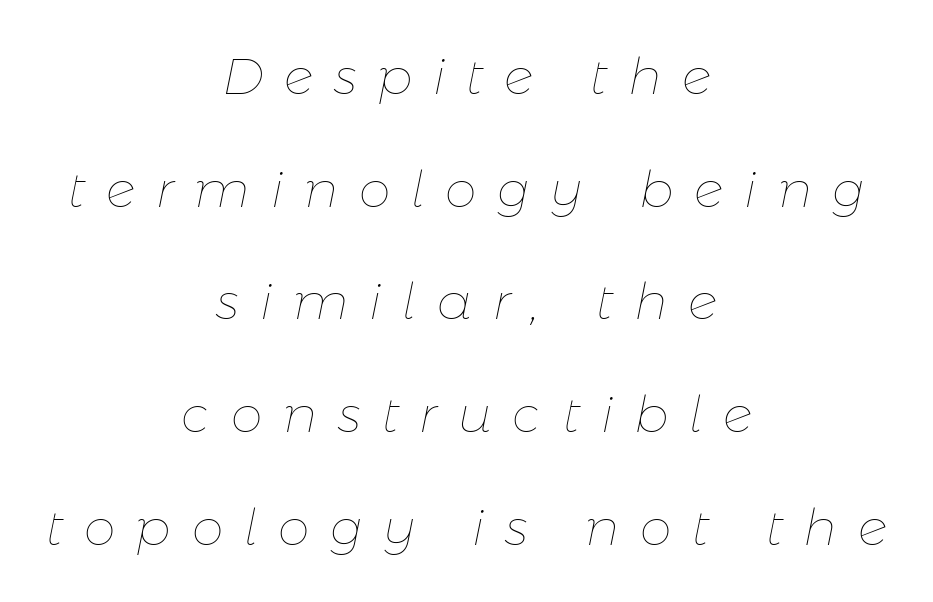
The image shows 51 px thin type, italic (leaning right); set centered, loose line spacing (2.21x), unusually wide letter spacing (+0.41 em), not underlined; low stroke contrast and a medium x-height.
